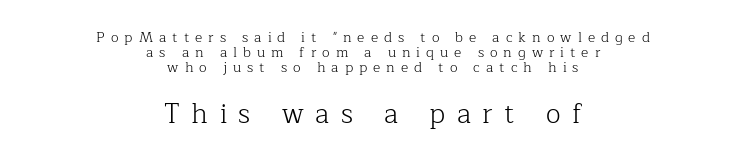
{"italic": "no", "bold": "no", "underline": "no", "align": "center", "line_spacing": "tight", "line_spacing_ratio": 1.06, "letter_spacing": "wide", "letter_spacing_em": 0.43, "larger_block": "second", "size_ratio": 1.93, "glyph_px": 27}
